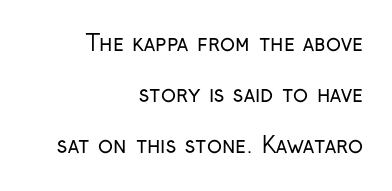
The axis of the letterforms is exactly vertical. Check the space under the baseline: it is left empty. Nobody touched the tracking dial on this one. Horizontally, the lines are justified to the trailing edge only.
